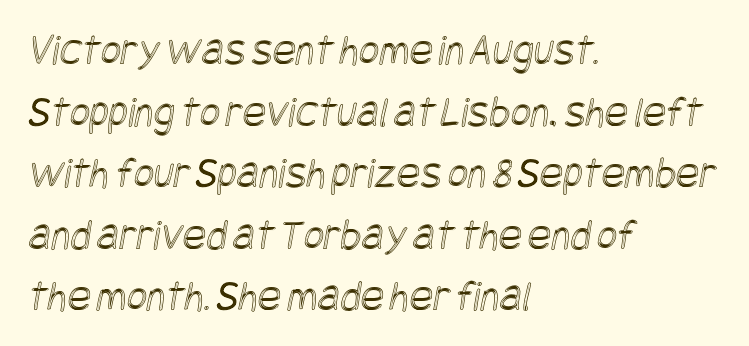
The image shows 44 px condensed type; set left-aligned, normal line spacing (1.4x), normal letter spacing, not underlined; a large x-height.
